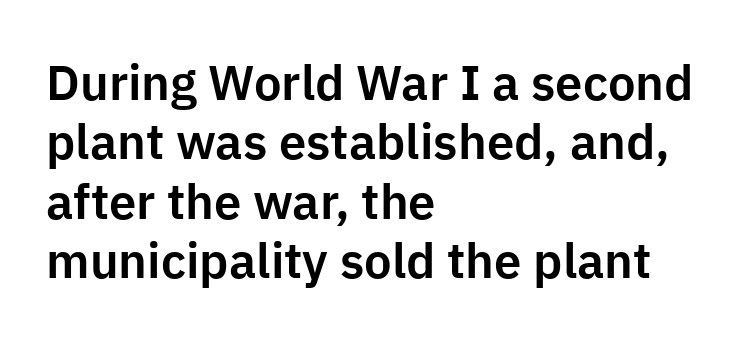
{"serif": "no", "italic": "no", "width": "normal", "stroke_contrast": "low", "x_height": "medium", "monospaced": "no", "underline": "no", "align": "left", "line_spacing_ratio": 1.21, "letter_spacing": "normal", "letter_spacing_em": 0.0, "glyph_px": 49}
